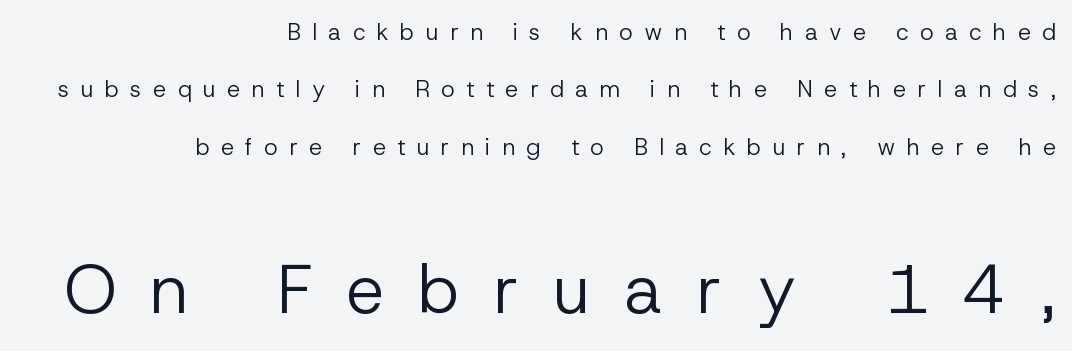
The image shows 68 px regular-weight sans-serif type, upright; set right-aligned, loose line spacing (2.5x), unusually wide letter spacing (+0.5 em), not underlined; the second (bottom) block is 2.96x larger; low stroke contrast and a medium x-height.
